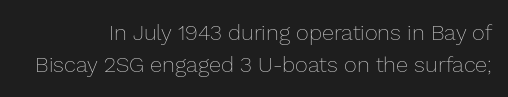
The image shows 22 px text type, upright; set normal line spacing (1.46x), normal letter spacing, not underlined.
